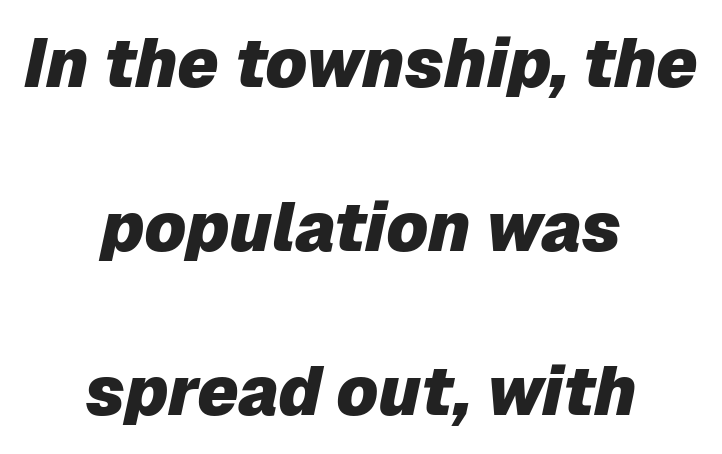
This rendering leaves character spacing at its baseline value. Typographic density is high because the face is bold. Descender tails drop into unmarked territory. Yep, that's italic — everything's leaning. Compared with a flush-left layout, this one balances lines on the center instead. Horizontal bands of white between lines are thick stripes.
